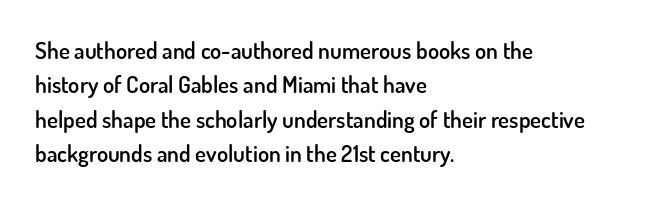
Q: Is the text bold? A: Semi-bold.
Q: Is the text italic (slanted)? A: No, it is upright.
Q: Is the text underlined? A: No.
Q: How is the paragraph aligned? A: Left-aligned.
Q: Is the spacing between letters normal or unusually wide? A: Normal.
Q: Is the spacing between lines tight, normal or loose? A: Normal.
